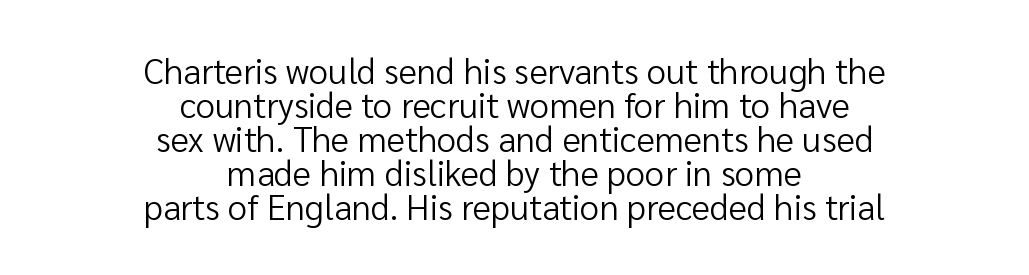
Q: Is the text bold? A: No.
Q: Is the text italic (slanted)? A: No, it is upright.
Q: Is the typeface a serif or a sans-serif typeface? A: Sans-serif.
Q: Is the text underlined? A: No.
Q: How is the paragraph aligned? A: Centered.
Q: Is the spacing between letters normal or unusually wide? A: Normal.
Q: Is the spacing between lines tight, normal or loose? A: Tight.
Q: Width (condensed, normal, or wide)? A: Normal.
Q: Stroke contrast? A: Low.
Q: x-height? A: Medium.
Q: Monospaced? A: No.
